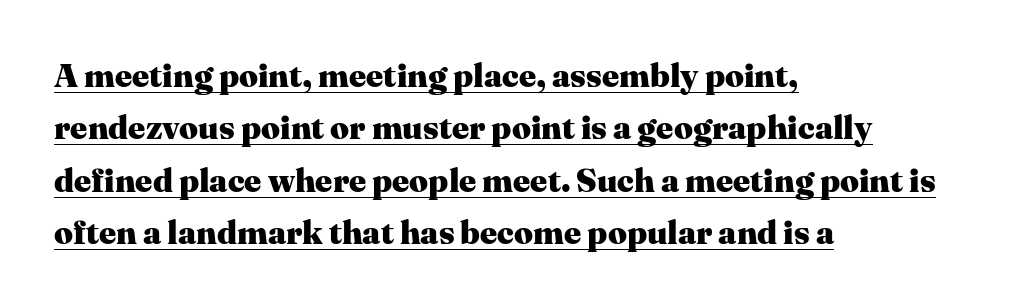
Each letter's strokes conclude with small projecting serifs. Strong, thick strokes mark this as bold type. A typesetter would call this zero additional tracking. Decoration check: the copy is underlined. Is the block centered? No — it sits flush against the left margin. You could not count columns in this text — the font is proportionally spaced.
